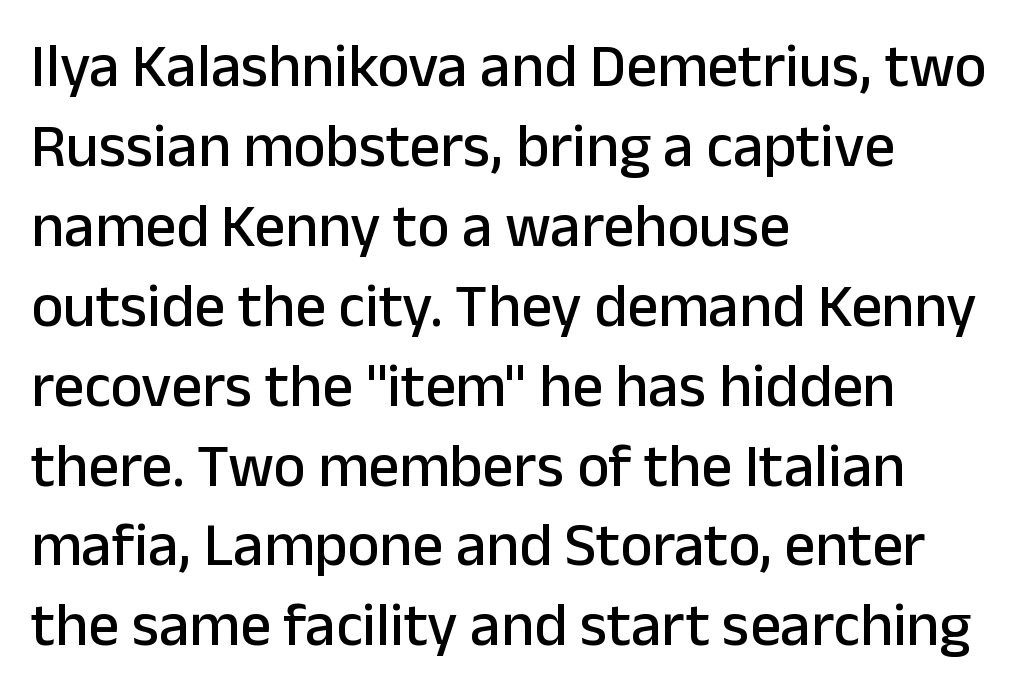
Q: Is the text italic (slanted)? A: No, it is upright.
Q: Is the typeface a serif or a sans-serif typeface? A: Sans-serif.
Q: Is the text underlined? A: No.
Q: How is the paragraph aligned? A: Left-aligned.
Q: Is the spacing between letters normal or unusually wide? A: Normal.
Q: Is the spacing between lines tight, normal or loose? A: Normal.
Q: Width (condensed, normal, or wide)? A: Normal.
Q: Stroke contrast? A: Low.
Q: x-height? A: Medium.
Q: Monospaced? A: No.
